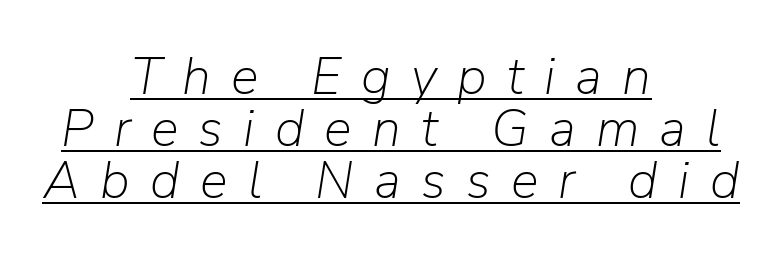
The image shows 52 px light type, italic (leaning right); set centered, tight line spacing (1.0x), unusually wide letter spacing (+0.39 em), underlined; low stroke contrast and a medium x-height.
